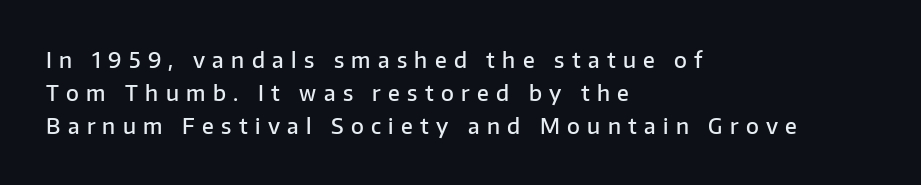
The image shows 21 px text type, upright; set left-aligned, normal line spacing (1.57x), unusually wide letter spacing (+0.35 em), not underlined.
